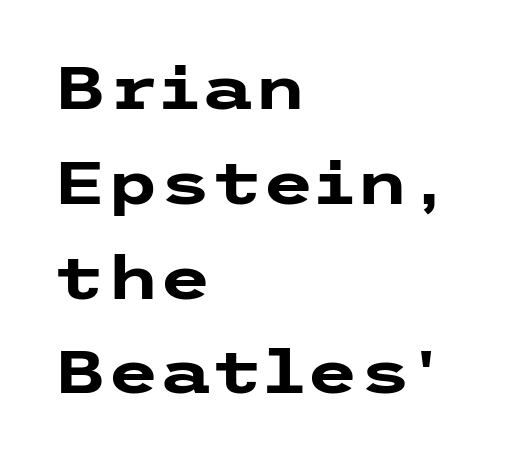
{"serif": "no", "italic": "no", "bold": "yes", "weight": "heavy", "width": "wide", "stroke_contrast": "low", "x_height": "medium", "underline": "no", "align": "left", "line_spacing": "normal", "line_spacing_ratio": 1.58, "letter_spacing": "normal", "letter_spacing_em": 0.0, "glyph_px": 60}
